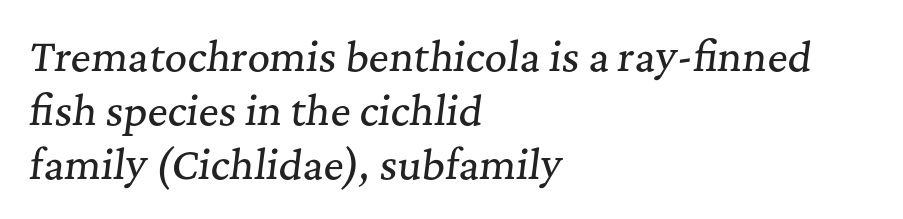
The image shows 39 px serif type, italic (leaning right); set left-aligned, normal line spacing (1.39x), normal letter spacing, not underlined; medium stroke contrast and a medium x-height.
